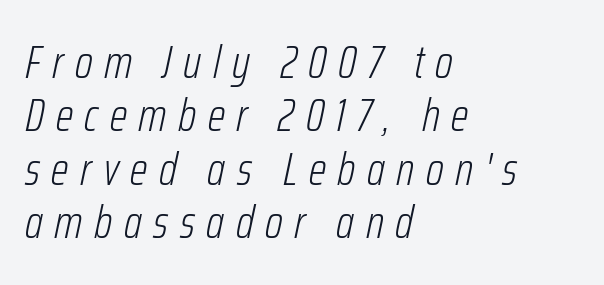
Q: Is the text bold? A: No.
Q: Is the text italic (slanted)? A: Yes, it leans right by about 12 degrees.
Q: Is the text underlined? A: No.
Q: How is the paragraph aligned? A: Left-aligned.
Q: Is the spacing between letters normal or unusually wide? A: Unusually wide.
Q: Width (condensed, normal, or wide)? A: Condensed.
Q: Stroke contrast? A: Low.
Q: x-height? A: Medium.
Q: Monospaced? A: No.
